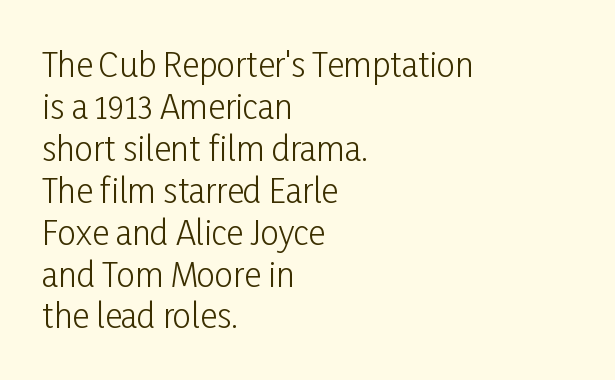
{"serif": "no", "italic": "no", "bold": "no", "weight": "light", "width": "condensed", "stroke_contrast": "low", "x_height": "medium", "monospaced": "no", "underline": "no", "align": "left", "line_spacing": "normal", "line_spacing_ratio": 1.27, "letter_spacing": "normal", "letter_spacing_em": 0.0, "glyph_px": 33}
